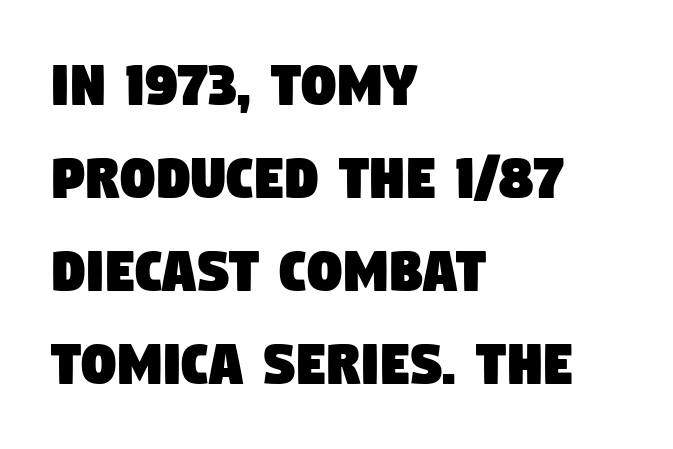
The image shows 68 px condensed sans-serif type; set left-aligned, normal line spacing (1.37x), normal letter spacing, not underlined; low stroke contrast and a large x-height.
